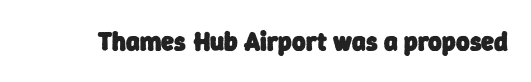
Set as a true bold cut, around the 700 mark. No word sits above an underline. Nothing unusual about the tracking: characters are spaced as the font intends.
